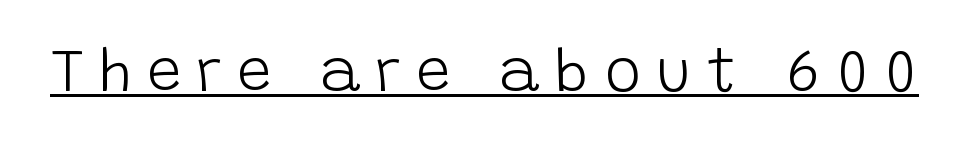
The image shows 61 px light sans-serif type, upright; set unusually wide letter spacing (+0.25 em), underlined; low stroke contrast and a large x-height.
